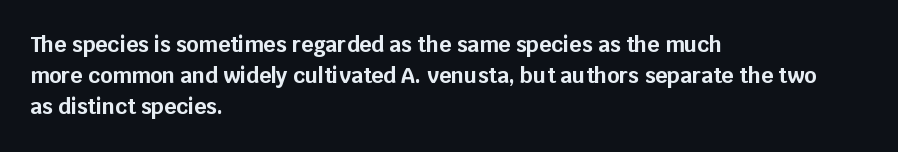
These lines keep a tight, regular rhythm from letter to letter. The typesetting leans heavy: a genuine bold. Line beginnings align vertically; line endings do not. If you drew a line through each stem, it would be perfectly vertical. Letters rest on an invisible, unmarked baseline.
